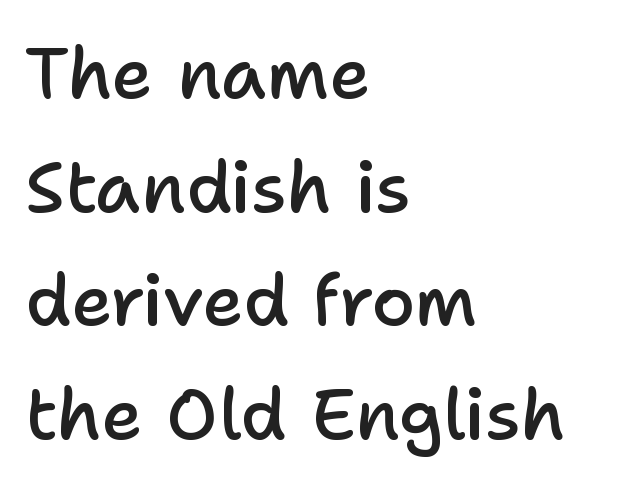
{"serif": "no", "italic": "no", "bold": "semi", "weight": "semibold", "width": "normal", "stroke_contrast": "low", "x_height": "medium", "monospaced": "no", "underline": "no", "align": "left", "line_spacing": "normal", "line_spacing_ratio": 1.6, "letter_spacing": "normal", "letter_spacing_em": 0.0, "glyph_px": 71}
